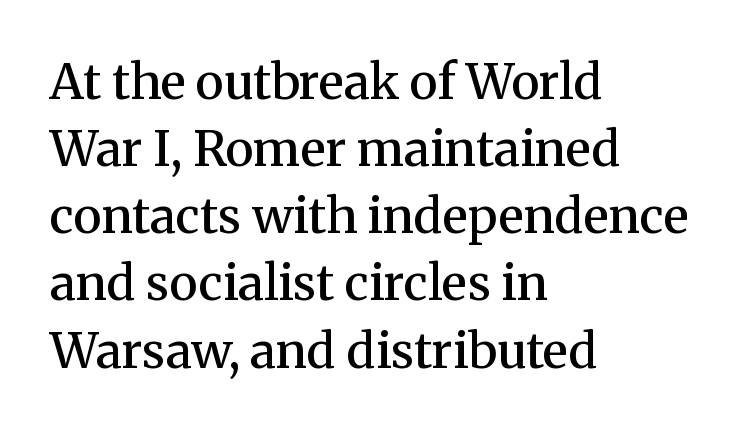
If you drew a ruler down the left edge, every line would touch it. The baseline area is clear. These words are printed semibold, heavier than regular yet not bold. Students, observe: this is what conventionally led text looks like. You could call the tracking neutral — neither tight nor loose. Unlike a clean sans, this face finishes its strokes with serifs.
